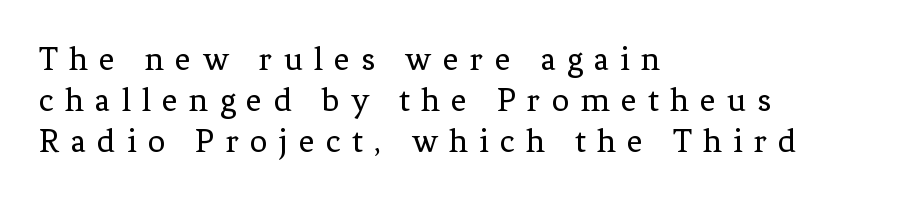
Q: Is the text bold? A: No.
Q: Is the text italic (slanted)? A: No, it is upright.
Q: Is the typeface a serif or a sans-serif typeface? A: Serif.
Q: Is the text underlined? A: No.
Q: How is the paragraph aligned? A: Left-aligned.
Q: Is the spacing between letters normal or unusually wide? A: Unusually wide.
Q: Width (condensed, normal, or wide)? A: Normal.
Q: Stroke contrast? A: Low.
Q: x-height? A: Medium.
Q: Monospaced? A: No.
